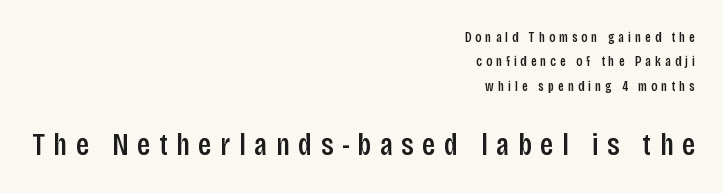
Q: Is the text italic (slanted)? A: No, it is upright.
Q: Is the typeface a serif or a sans-serif typeface? A: Sans-serif.
Q: Is the text underlined? A: No.
Q: How is the paragraph aligned? A: Right-aligned.
Q: Is the spacing between letters normal or unusually wide? A: Unusually wide.
Q: Which block of text is set in a larger size, the first (top) or the second (bottom)? A: The second (bottom) one.
Q: Width (condensed, normal, or wide)? A: Condensed.
Q: Stroke contrast? A: Low.
Q: x-height? A: Large.
Q: Monospaced? A: No.
